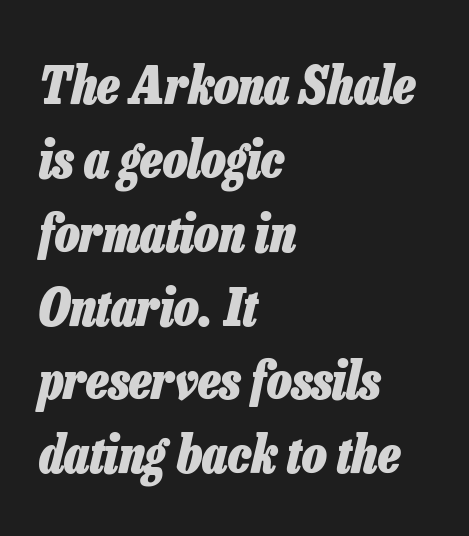
Q: Is the text bold? A: Yes.
Q: Is the text italic (slanted)? A: Yes, it leans right by about 13 degrees.
Q: Is the text underlined? A: No.
Q: How is the paragraph aligned? A: Left-aligned.
Q: Is the spacing between letters normal or unusually wide? A: Normal.
Q: Is the spacing between lines tight, normal or loose? A: Normal.
Q: Width (condensed, normal, or wide)? A: Condensed.
Q: Stroke contrast? A: Low.
Q: x-height? A: Medium.
Q: Monospaced? A: No.
